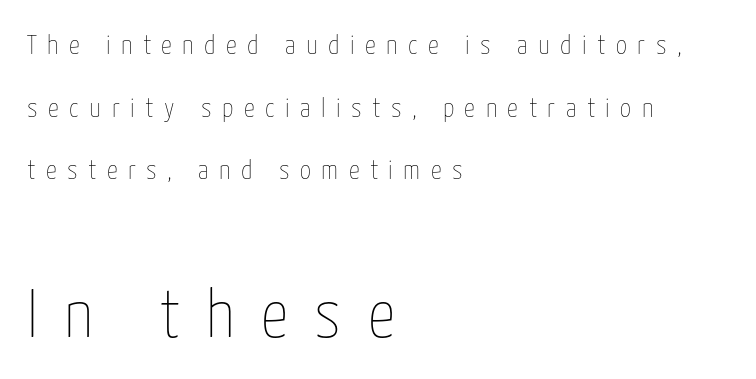
{"italic": "no", "bold": "no", "weight": "thin", "width": "condensed", "stroke_contrast": "low", "x_height": "medium", "monospaced": "no", "underline": "no", "align": "left", "line_spacing": "loose", "line_spacing_ratio": 2.32, "letter_spacing": "wide", "letter_spacing_em": 0.39, "larger_block": "second", "size_ratio": 2.52, "glyph_px": 68}
